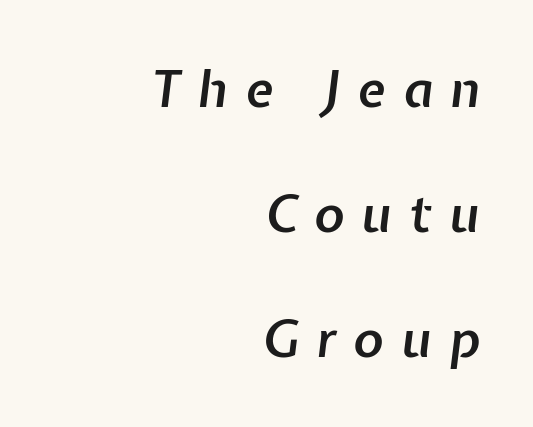
Posture: slanted. Descenders hang freely into open space. The letterforms stand isolated, each surrounded by extra space. How would I describe the line gaps? Wide and relaxed. The paragraph shown leans on its right margin.
